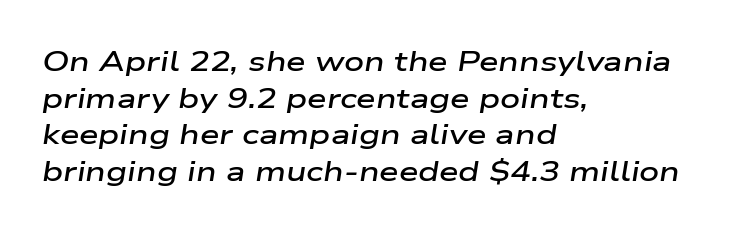
Vertical spacing — default. Where is the straight margin? On the left. A clean baseline with only descenders dipping below it. The face used here is a semibold: visibly heavier than regular, lighter than bold. Each letter keeps its own natural width here, so spacing adapts to shape.
